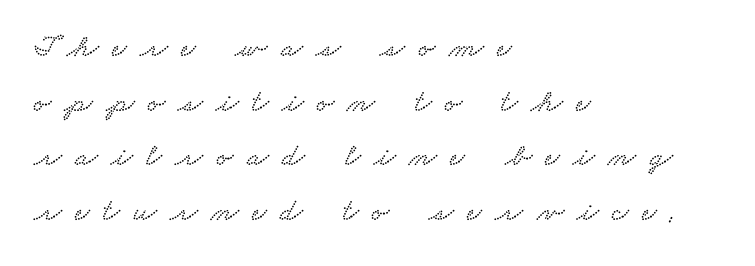
The image shows 32 px wide serif type; set left-aligned, line spacing 1.71x, unusually wide letter spacing (+0.42 em), not underlined; low stroke contrast and a small x-height.
